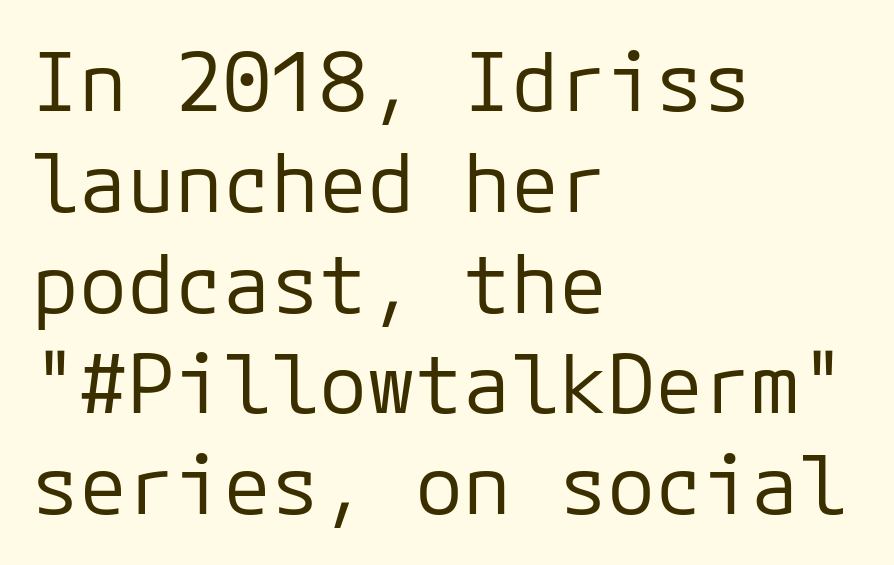
The image shows 80 px regular-weight sans-serif type, upright, monospaced; set left-aligned, normal line spacing (1.26x), normal letter spacing, not underlined; low stroke contrast and a medium x-height.
